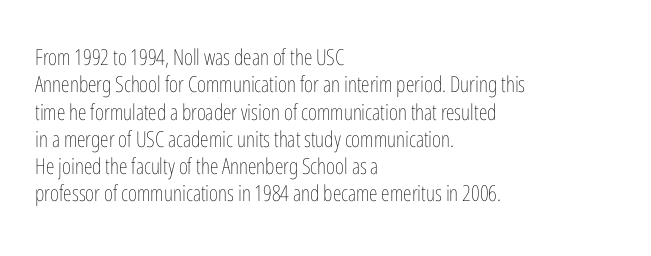
{"italic": "no", "bold": "no", "underline": "no", "align": "left", "line_spacing_ratio": 1.24, "letter_spacing": "normal", "letter_spacing_em": 0.0, "glyph_px": 22}
